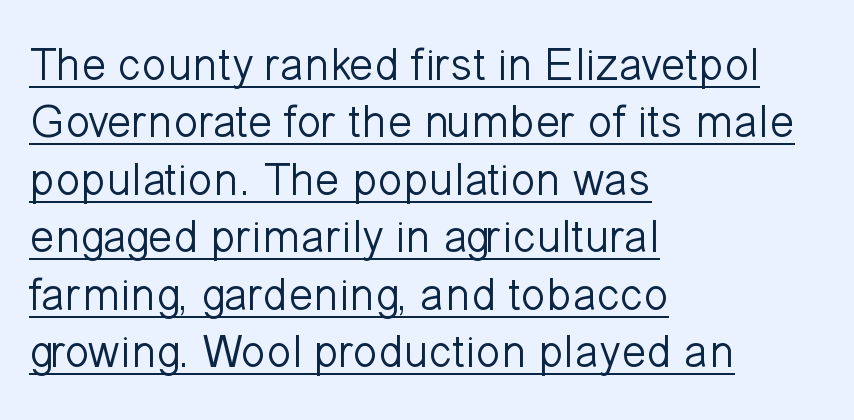
{"serif": "no", "italic": "no", "bold": "no", "weight": "light", "width": "normal", "stroke_contrast": "low", "x_height": "medium", "monospaced": "no", "underline": "yes", "align": "left", "line_spacing": "normal", "line_spacing_ratio": 1.25, "letter_spacing": "normal", "letter_spacing_em": 0.0, "glyph_px": 46}
